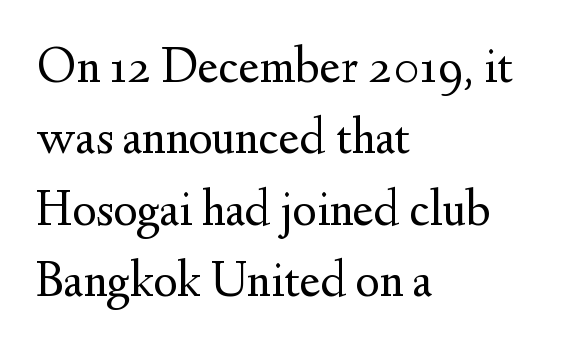
{"serif": "yes", "italic": "no", "bold": "no", "weight": "regular", "width": "normal", "stroke_contrast": "medium", "x_height": "small", "monospaced": "no", "underline": "no", "align": "left", "line_spacing": "normal", "line_spacing_ratio": 1.4, "letter_spacing": "normal", "letter_spacing_em": 0.0, "glyph_px": 51}
